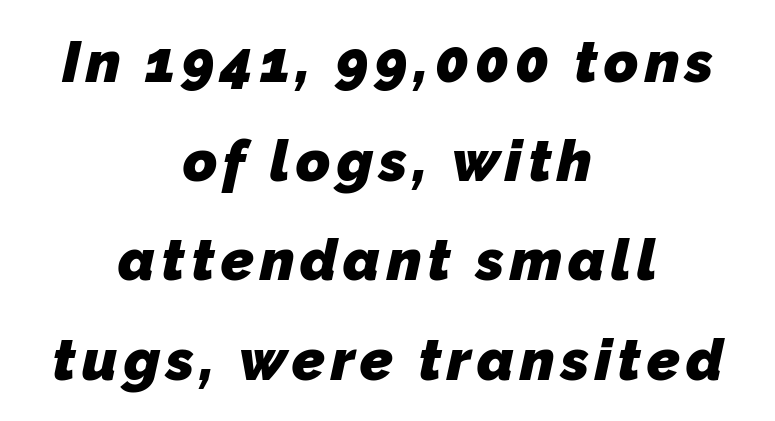
Each letter's strokes conclude bluntly, with no projecting serifs. Clear beneath every line of the passage. The face used here is proportionally spaced, like ordinary book or web type. The rag falls on both sides of this text block equally. What weight is shown? A full bold with thick strokes.
